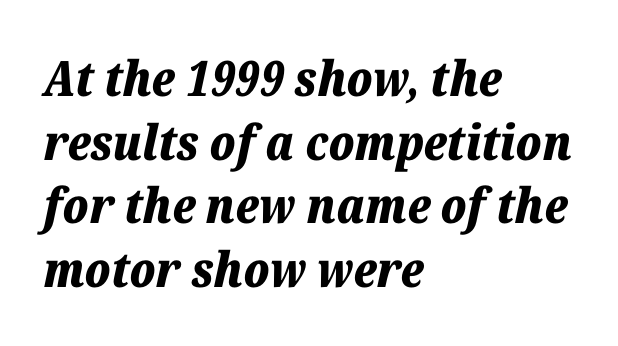
No extra tracking has been applied to these lines. The typography opts for an oblique posture over an upright one. The space beneath each line is pristine and unruled. The font is running at its bold setting. The lines are quadded left. Each letter keeps its own natural width here, so spacing adapts to shape.
